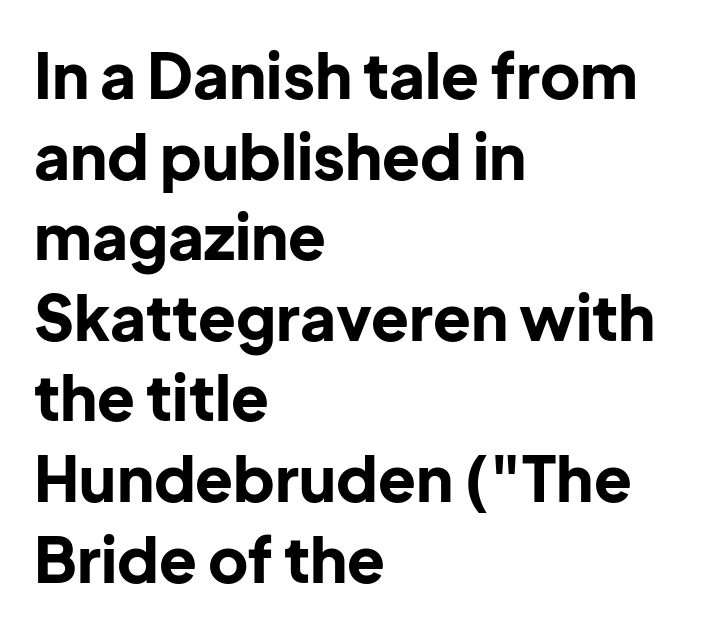
Line beginnings align vertically; line endings do not. The specimen omits any rule beneath the text block's lines. The font's upright variant was chosen for this text. The font is running at its bold setting. The letters advance in unequal steps, a hallmark of proportional type.
